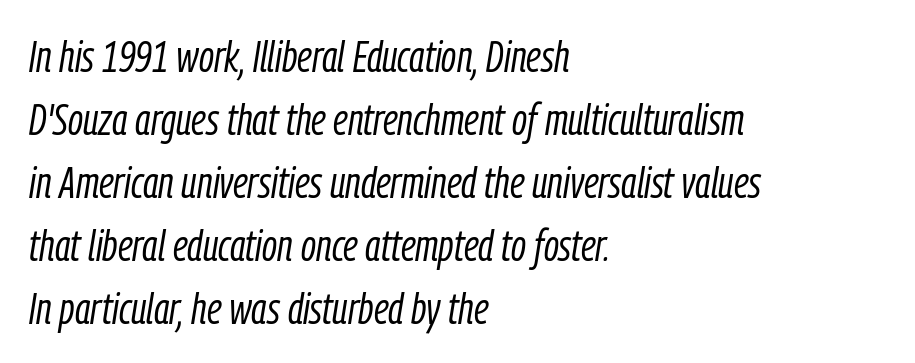
The image shows 44 px light, condensed type, italic (leaning right); set left-aligned, normal line spacing (1.43x), normal letter spacing, not underlined; low stroke contrast and a medium x-height.
